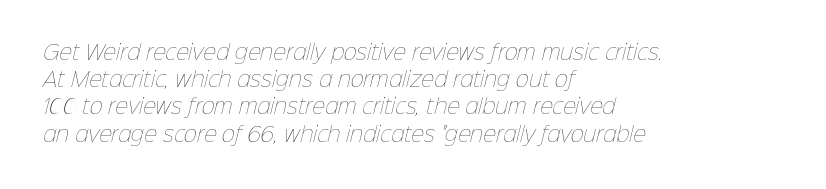
Q: Is the text bold? A: No.
Q: Is the text underlined? A: No.
Q: How is the paragraph aligned? A: Left-aligned.
Q: Is the spacing between letters normal or unusually wide? A: Normal.
Q: Is the spacing between lines tight, normal or loose? A: Normal.
